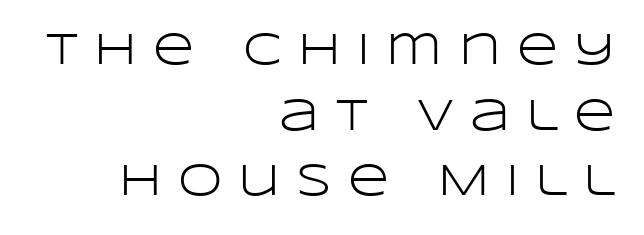
Stroke thickness stays within the range of a standard reading face or lighter. The zone under the glyphs is completely vacant. Is this a fixed-width face? No — the glyphs have proportional, varying widths. Classification — sans serif. When letters stand straight like this, we call the style roman or upright. Is the letter spacing exaggerated? Yes — the characters are pushed far apart.
